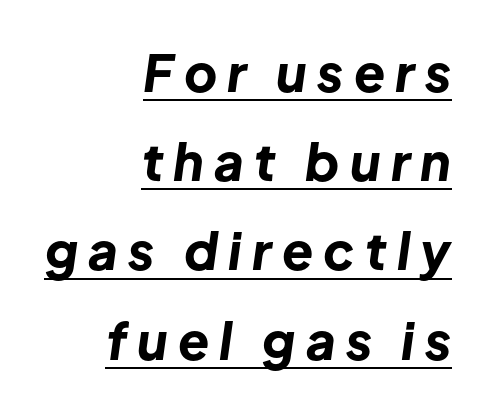
Each line of the rendering has a horizontal stroke beneath the glyphs. This rendering widens character spacing well past its baseline value. Think of a printed novel: that variable character pitch is what you see here. The rendering applies a slant to the glyphs. Which margin do the lines hug? The right one — the left edge is uneven. Thick stems and heavy bowls — unmistakably bold.
